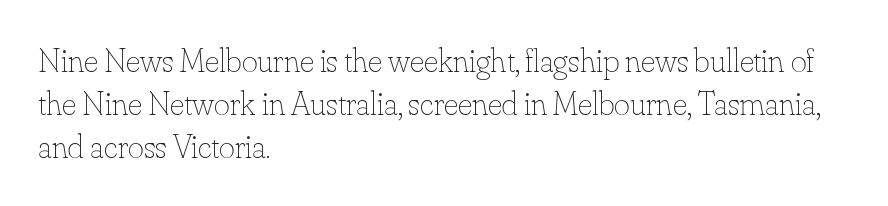
Character widths vary here, with narrow letters taking less room than wide ones. Plain, unruled lines of type. The passage shown is not bold in any degree. The paragraph has a hard left edge and a soft right edge. Here the glyphs are tracked normally, forming tight word shapes.
